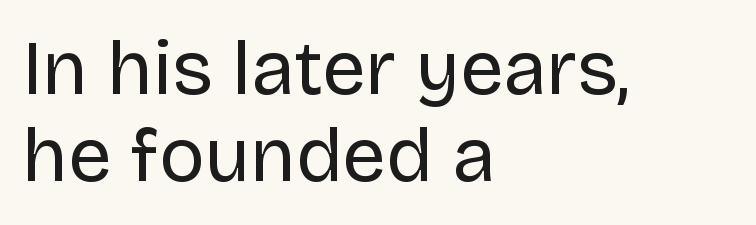
The image shows 77 px regular-weight sans-serif type, upright; set left-aligned, tight line spacing (1.13x), normal letter spacing, not underlined; low stroke contrast and a large x-height.
